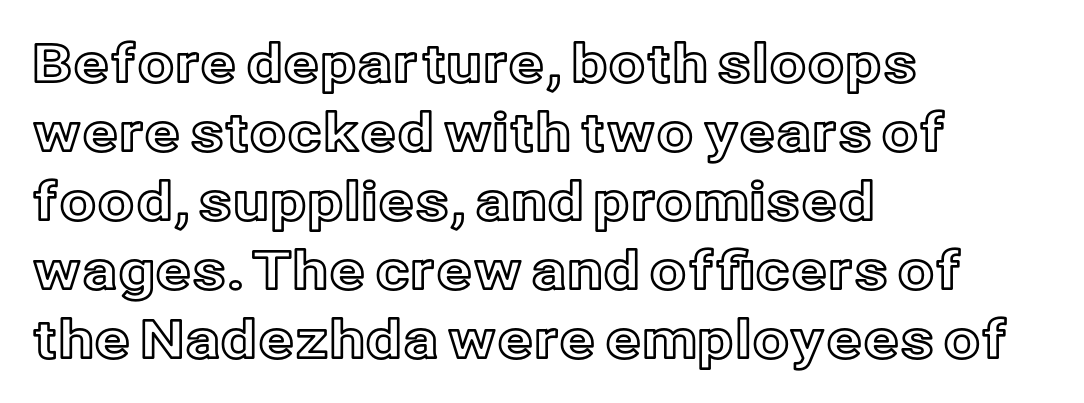
Q: Is the text italic (slanted)? A: No, it is upright.
Q: Is the text underlined? A: No.
Q: How is the paragraph aligned? A: Left-aligned.
Q: Is the spacing between letters normal or unusually wide? A: Normal.
Q: Is the spacing between lines tight, normal or loose? A: Normal.
Q: Width (condensed, normal, or wide)? A: Normal.
Q: x-height? A: Medium.
Q: Monospaced? A: No.
